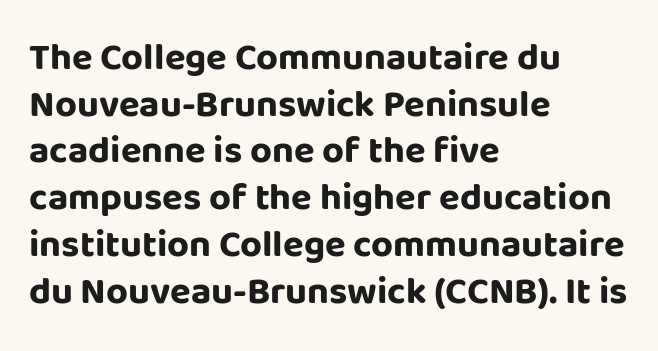
The image shows 38 px bold sans-serif type, upright; set left-aligned, line spacing 1.23x, normal letter spacing, not underlined; low stroke contrast and a large x-height.
